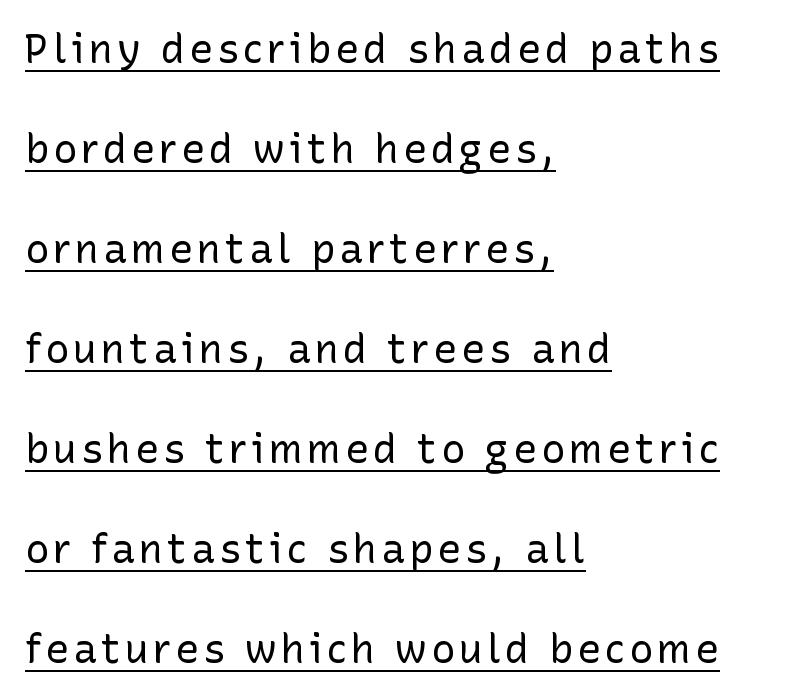
{"serif": "no", "italic": "no", "bold": "no", "weight": "regular", "width": "normal", "stroke_contrast": "low", "x_height": "medium", "monospaced": "no", "underline": "yes", "align": "left", "line_spacing": "loose", "line_spacing_ratio": 2.5, "glyph_px": 40}
